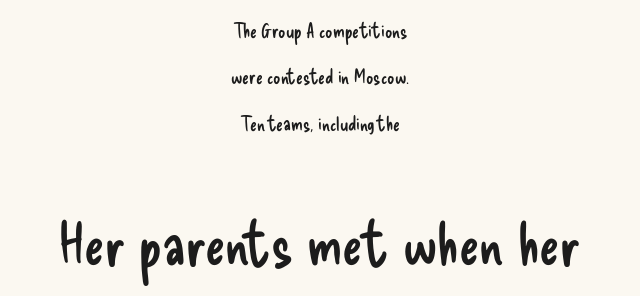
The image shows 60 px regular-weight, condensed sans-serif type, upright; set centered, loose line spacing (2.32x), normal letter spacing, not underlined; the second (bottom) block is 3.0x larger; low stroke contrast and a small x-height.
